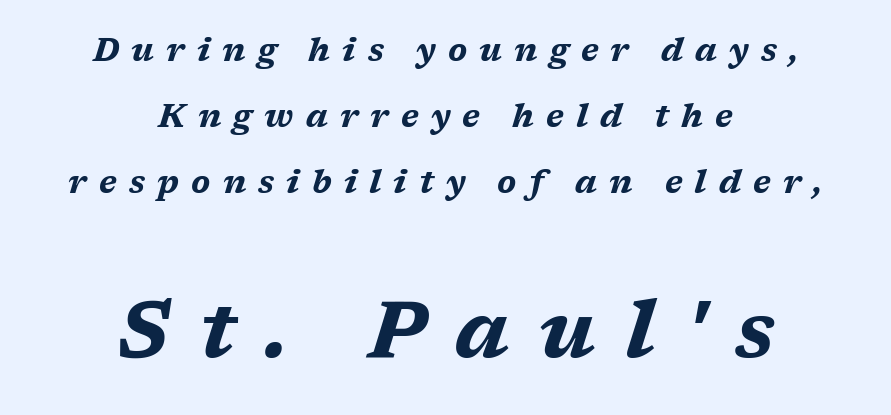
The sample has been set heavy, in full bold. Any mark beneath the type? The region is blank. Varying glyph widths throughout — classic text-font behaviour. Where is the straight margin? There isn't one; the lines are centered. Every character sits at an angle, as italics do. Short note: letters widely spaced.
